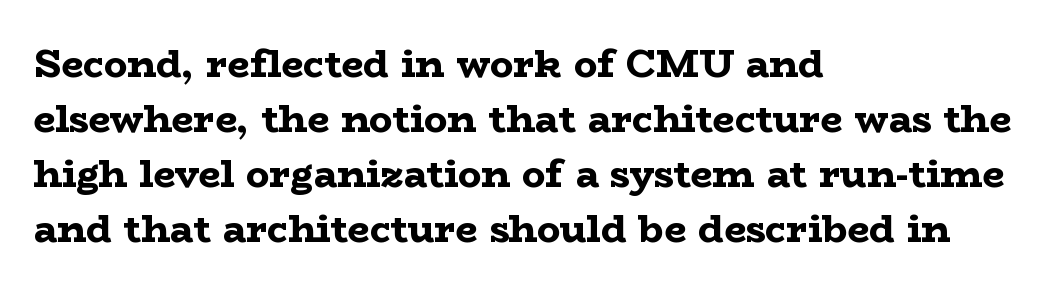
The image shows 39 px bold, wide serif type, upright; set left-aligned, normal line spacing (1.41x), normal letter spacing, not underlined; low stroke contrast and a medium x-height.
